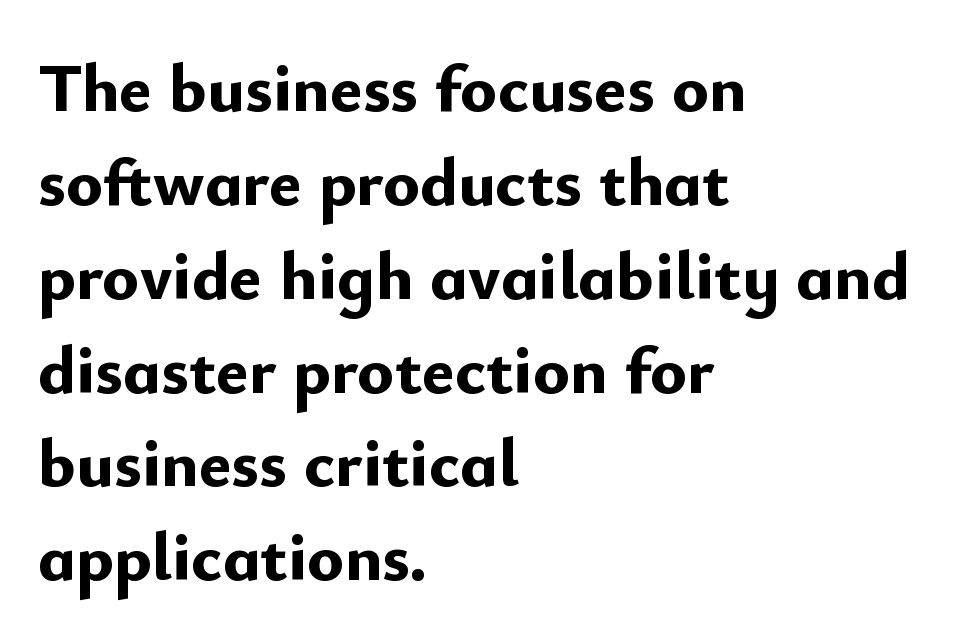
{"serif": "no", "italic": "no", "bold": "yes", "weight": "bold", "width": "normal", "stroke_contrast": "low", "x_height": "small", "monospaced": "no", "underline": "no", "align": "left", "line_spacing": "normal", "line_spacing_ratio": 1.36, "letter_spacing": "normal", "letter_spacing_em": 0.0, "glyph_px": 69}
